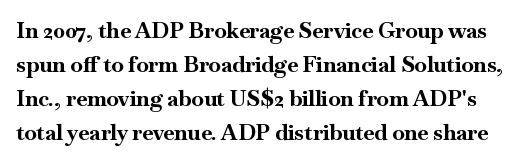
The image shows 22 px bold type, upright; set normal line spacing (1.54x), normal letter spacing, not underlined.
